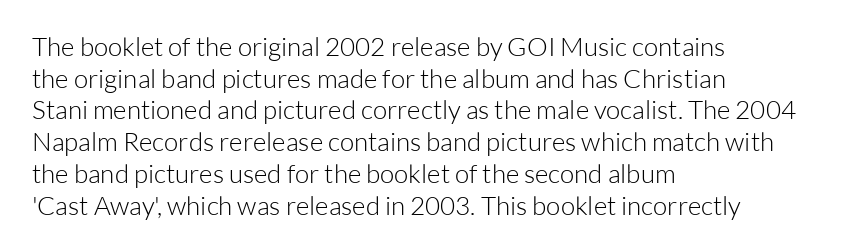
Q: Is the text bold? A: No.
Q: Is the text italic (slanted)? A: No, it is upright.
Q: Is the text underlined? A: No.
Q: How is the paragraph aligned? A: Left-aligned.
Q: Is the spacing between letters normal or unusually wide? A: Normal.
